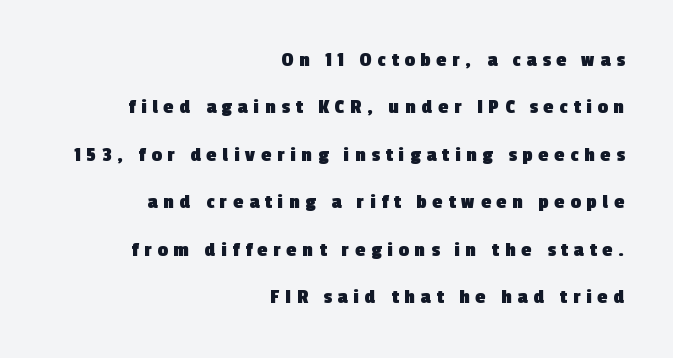
The image shows 20 px bold type; set right-aligned, loose line spacing (2.37x), unusually wide letter spacing (+0.29 em), not underlined.
